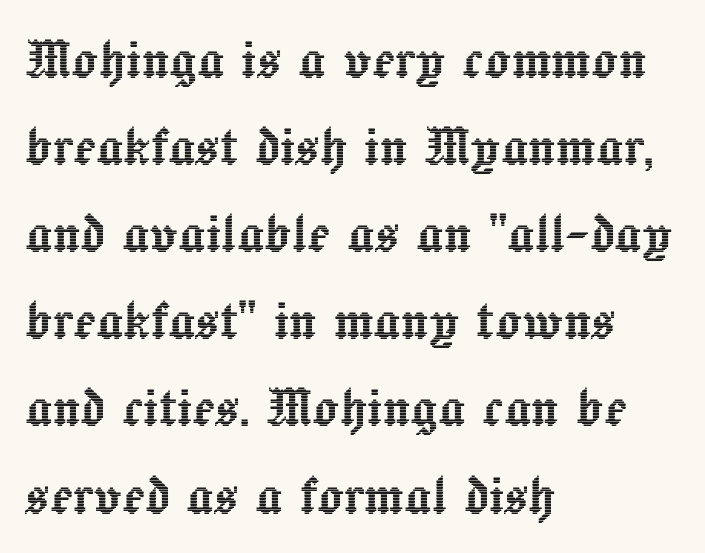
Q: Is the text italic (slanted)? A: No, it is upright.
Q: Is the text underlined? A: No.
Q: How is the paragraph aligned? A: Left-aligned.
Q: Is the spacing between letters normal or unusually wide? A: Normal.
Q: Is the spacing between lines tight, normal or loose? A: Normal.
Q: Width (condensed, normal, or wide)? A: Normal.
Q: x-height? A: Medium.
Q: Monospaced? A: No.
